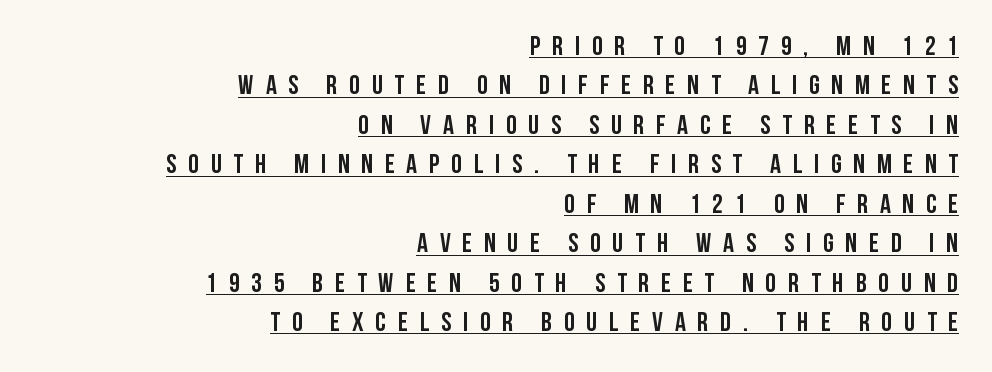
Q: Is the text bold? A: Yes.
Q: Is the text italic (slanted)? A: No, it is upright.
Q: Is the text underlined? A: Yes.
Q: How is the paragraph aligned? A: Right-aligned.
Q: Is the spacing between letters normal or unusually wide? A: Unusually wide.
Q: Is the spacing between lines tight, normal or loose? A: Normal.
